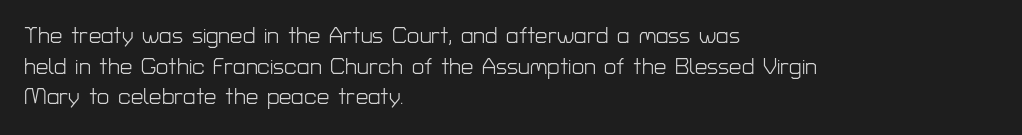
Q: Is the text bold? A: No.
Q: Is the text italic (slanted)? A: No, it is upright.
Q: Is the text underlined? A: No.
Q: How is the paragraph aligned? A: Left-aligned.
Q: Is the spacing between letters normal or unusually wide? A: Normal.
Q: Is the spacing between lines tight, normal or loose? A: Normal.
